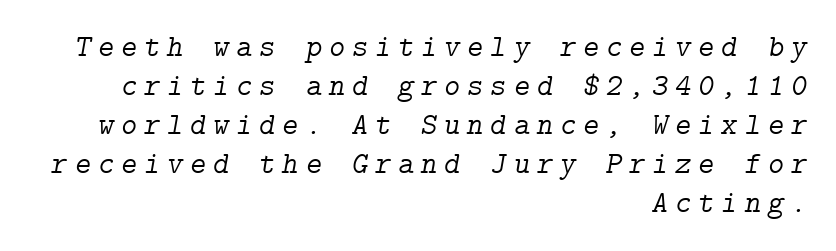
Stems and bowls with no extra thickness — not bold. Horizontally, the lines are justified to the trailing edge only. You can tell from the footed stems that serif type was used. A typesetter would mark this as italic. The lines sit at an ordinary, default distance from one another.
